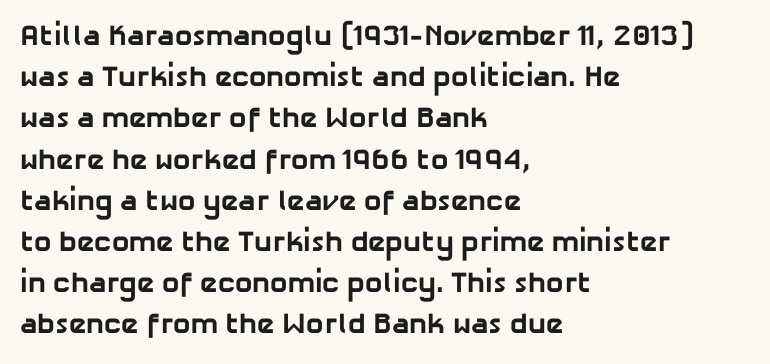
The image shows 29 px bold sans-serif type; set left-aligned, normal line spacing (1.42x), normal letter spacing, not underlined; low stroke contrast and a medium x-height.
